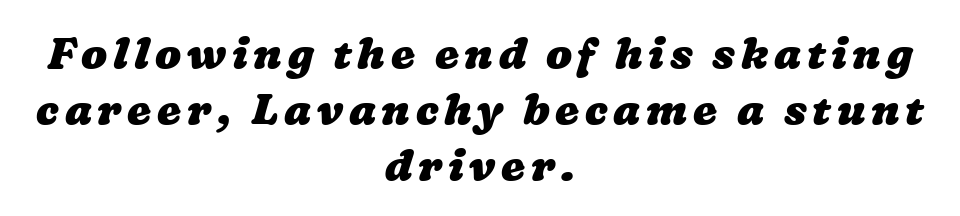
{"bold": "yes", "weight": "heavy", "width": "wide", "stroke_contrast": "low", "x_height": "medium", "monospaced": "no", "underline": "no", "align": "center", "line_spacing": "normal", "line_spacing_ratio": 1.3, "glyph_px": 43}
